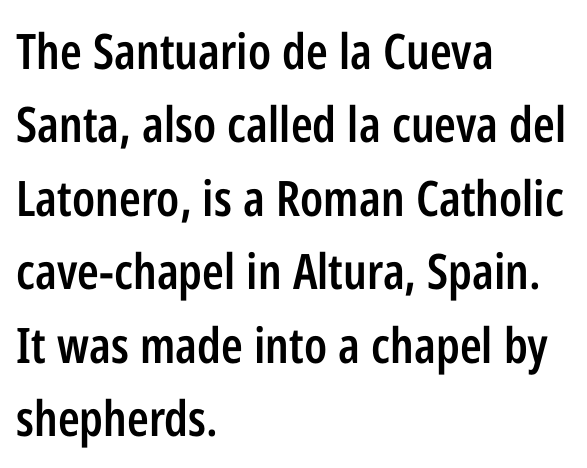
Q: Is the text bold? A: Semi-bold.
Q: Is the text italic (slanted)? A: No, it is upright.
Q: Is the typeface a serif or a sans-serif typeface? A: Sans-serif.
Q: Is the text underlined? A: No.
Q: How is the paragraph aligned? A: Left-aligned.
Q: Is the spacing between letters normal or unusually wide? A: Normal.
Q: Is the spacing between lines tight, normal or loose? A: Normal.
Q: Width (condensed, normal, or wide)? A: Condensed.
Q: Stroke contrast? A: Low.
Q: x-height? A: Medium.
Q: Monospaced? A: No.
